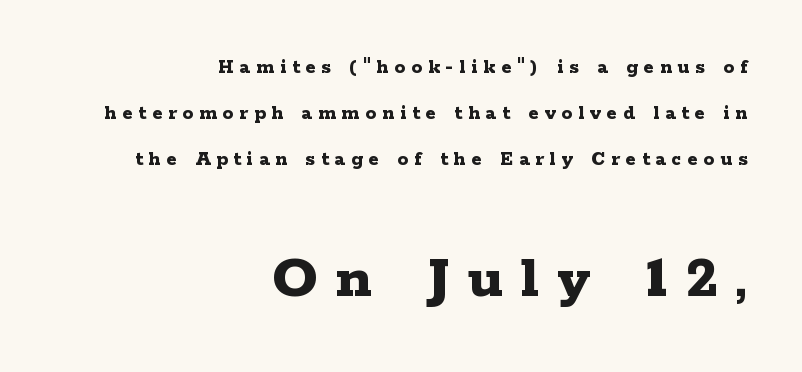
{"serif": "yes", "italic": "no", "bold": "yes", "weight": "bold", "width": "wide", "stroke_contrast": "low", "x_height": "medium", "monospaced": "no", "underline": "no", "align": "right", "line_spacing": "loose", "line_spacing_ratio": 2.2, "letter_spacing": "wide", "letter_spacing_em": 0.29, "larger_block": "second", "size_ratio": 3.0, "glyph_px": 63}
